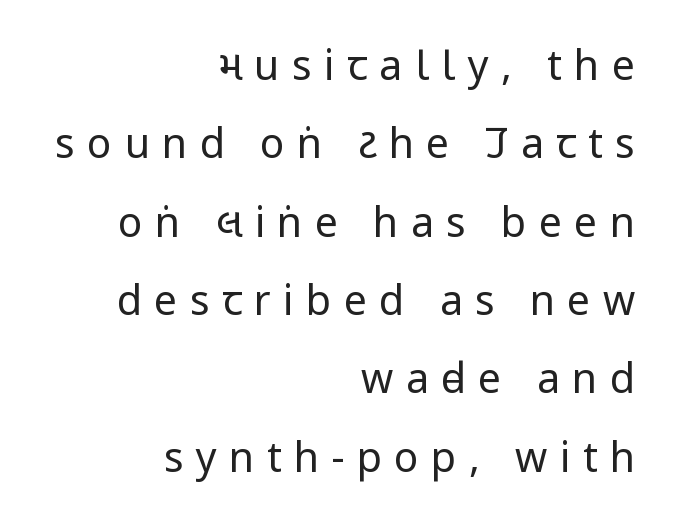
Q: Is the text bold? A: No.
Q: Is the text italic (slanted)? A: No, it is upright.
Q: Is the typeface a serif or a sans-serif typeface? A: Sans-serif.
Q: Is the text underlined? A: No.
Q: How is the paragraph aligned? A: Right-aligned.
Q: Is the spacing between letters normal or unusually wide? A: Unusually wide.
Q: Is the spacing between lines tight, normal or loose? A: Loose.
Q: Width (condensed, normal, or wide)? A: Condensed.
Q: Stroke contrast? A: Low.
Q: x-height? A: Large.
Q: Monospaced? A: No.
